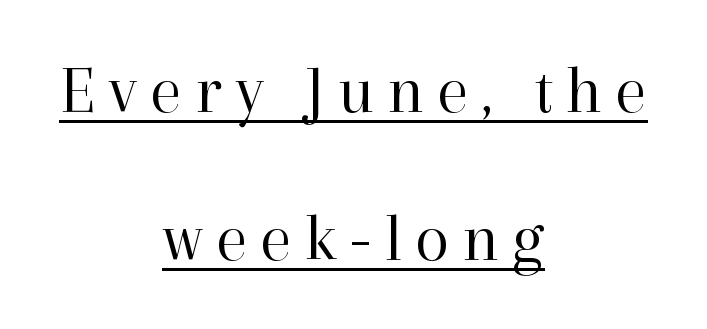
{"serif": "yes", "italic": "no", "bold": "no", "weight": "regular", "width": "normal", "stroke_contrast": "high", "x_height": "medium", "monospaced": "no", "underline": "yes", "align": "center", "line_spacing": "loose", "line_spacing_ratio": 2.15, "glyph_px": 69}
